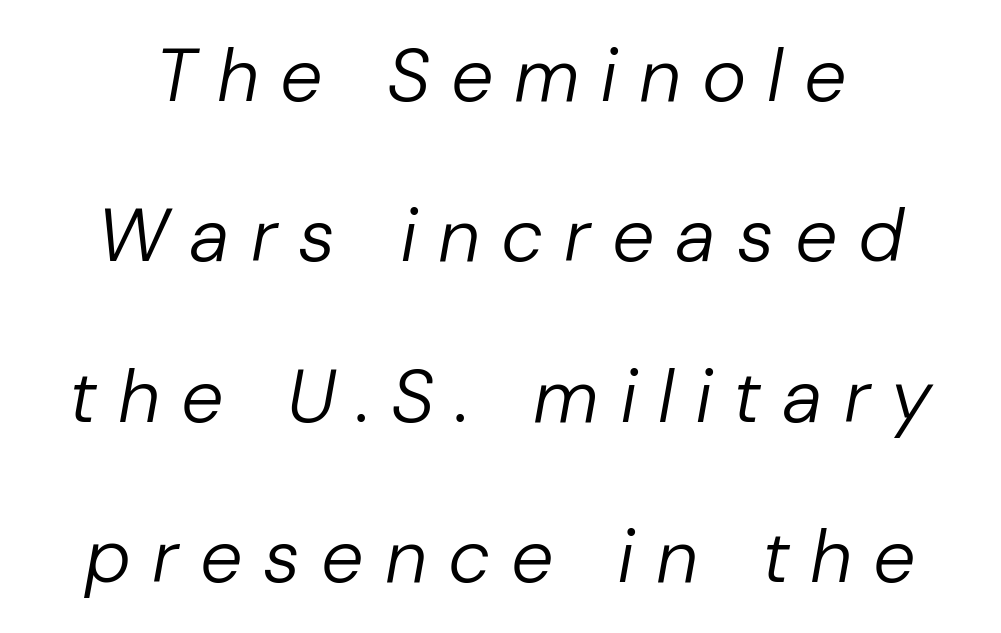
Glance below the letters and you will spot only blank space. The whole block is typeset with a tilt. The weight would be labelled regular, book, light, or lighter still. Successive baselines arrive slowly, with a big drop between each.
